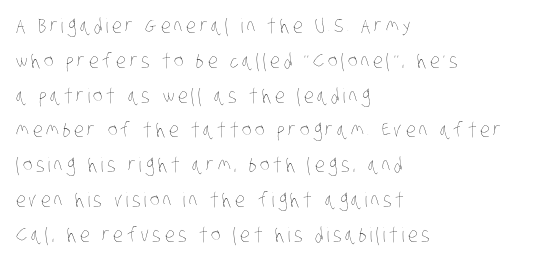
Has an underline been added? It has not. Teacher's note: observe the even left margin — that is flush-left alignment. Caption: face not bold, strokes unweighted.
